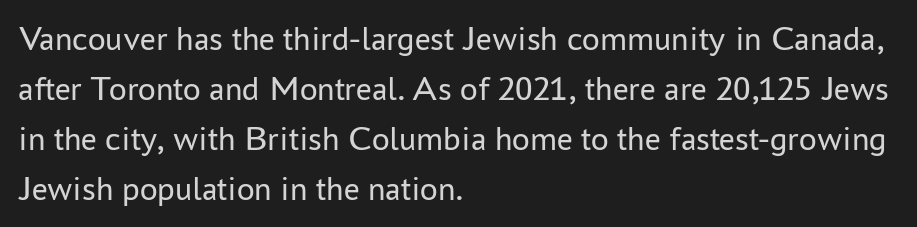
The image shows 35 px regular-weight sans-serif type, upright; set left-aligned, normal line spacing (1.43x), normal letter spacing, not underlined; low stroke contrast and a medium x-height.
